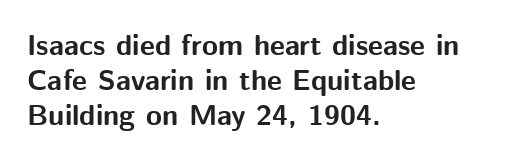
The image shows 29 px bold sans-serif type, upright; set left-aligned, line spacing 1.2x, normal letter spacing, not underlined; medium stroke contrast and a medium x-height.
